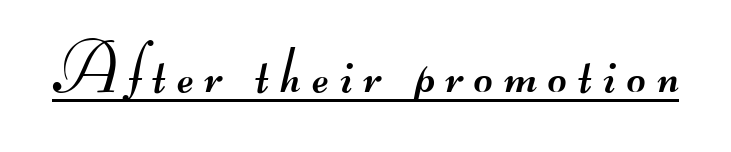
Q: Is the text bold? A: No.
Q: Is the typeface a serif or a sans-serif typeface? A: Sans-serif.
Q: Is the text underlined? A: Yes.
Q: Width (condensed, normal, or wide)? A: Wide.
Q: Stroke contrast? A: Medium.
Q: Monospaced? A: No.
